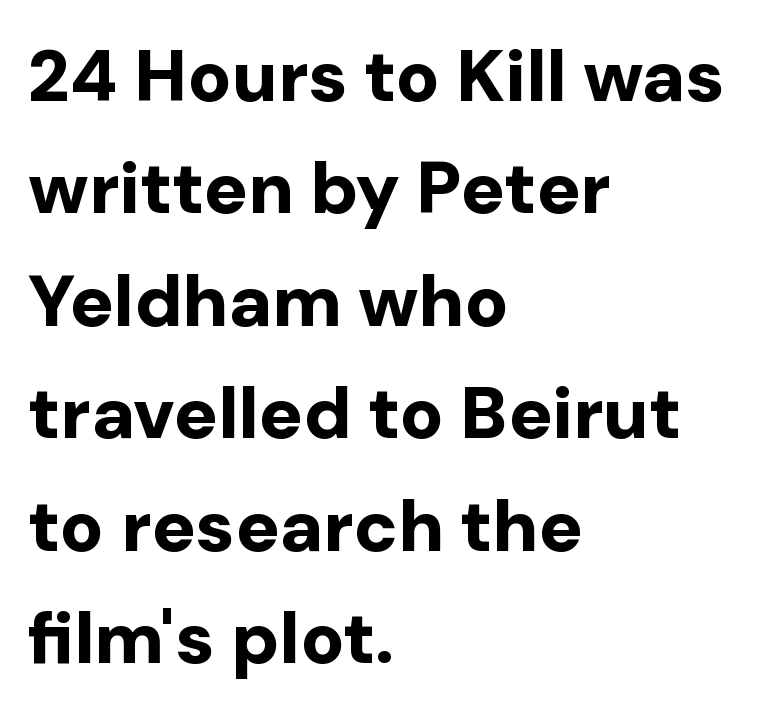
This rendering features lettering with no underline. The vertical gap from one line to the next is medium. The font family rendered here belongs to the sans-serif group. Every character sits straight up, as roman type does. Each letter keeps its own natural width here, so spacing adapts to shape.
